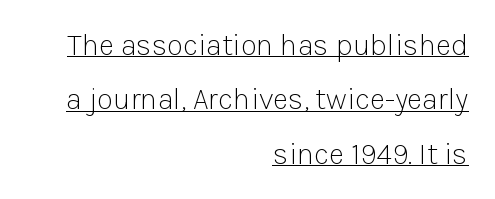
{"serif": "no", "italic": "no", "bold": "no", "weight": "light", "width": "normal", "stroke_contrast": "low", "x_height": "medium", "monospaced": "no", "underline": "yes", "align": "right", "line_spacing_ratio": 1.81, "letter_spacing": "normal", "letter_spacing_em": 0.0, "glyph_px": 30}
